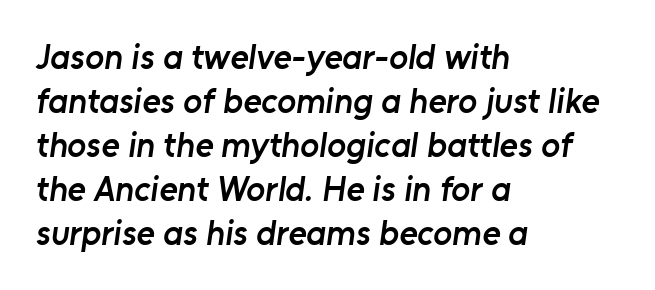
Q: Is the text bold? A: Semi-bold.
Q: Is the typeface a serif or a sans-serif typeface? A: Sans-serif.
Q: Is the text underlined? A: No.
Q: How is the paragraph aligned? A: Left-aligned.
Q: Is the spacing between letters normal or unusually wide? A: Normal.
Q: Is the spacing between lines tight, normal or loose? A: Normal.
Q: Width (condensed, normal, or wide)? A: Normal.
Q: Stroke contrast? A: Low.
Q: x-height? A: Medium.
Q: Monospaced? A: No.
